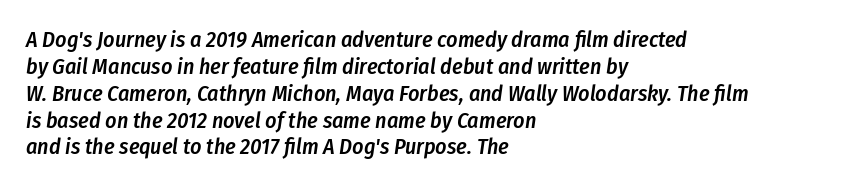
The image shows 22 px text type, italic (leaning right); set left-aligned, line spacing 1.22x, normal letter spacing, not underlined.
